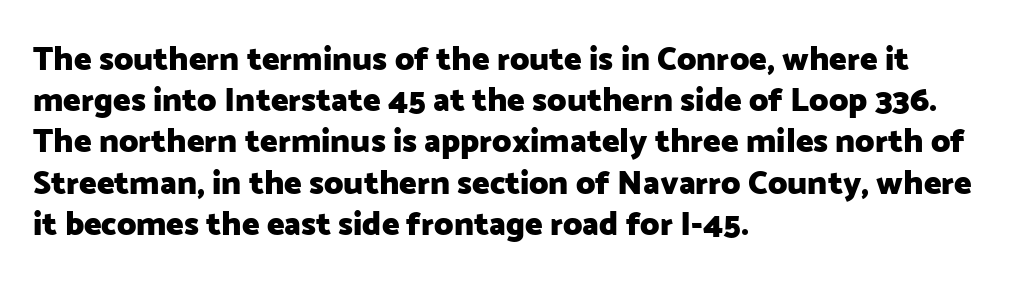
The image shows 33 px heavy sans-serif type, upright; set left-aligned, normal line spacing (1.25x), normal letter spacing, not underlined; low stroke contrast and a medium x-height.
